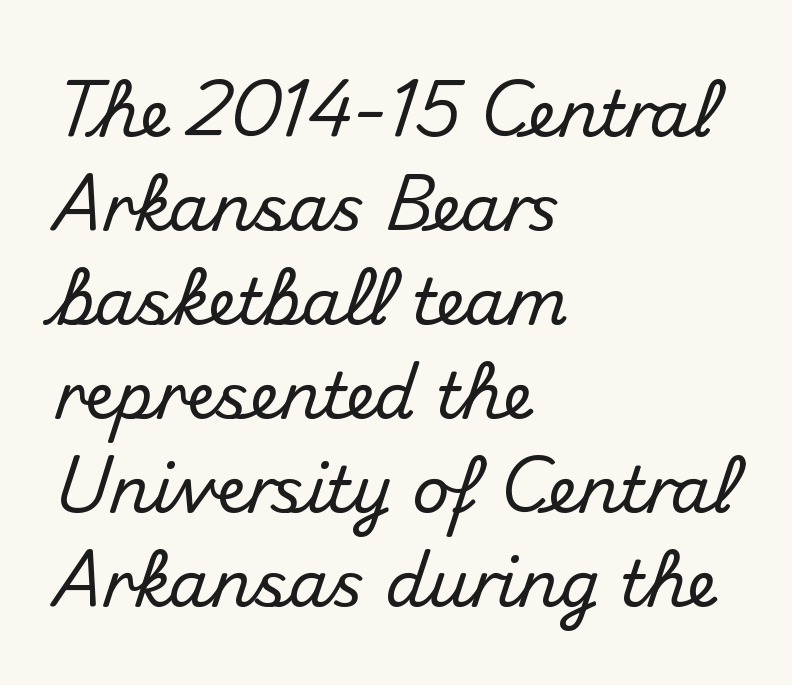
The image shows 64 px sans-serif type; set left-aligned, normal line spacing (1.47x), normal letter spacing, not underlined; medium stroke contrast and a small x-height.
